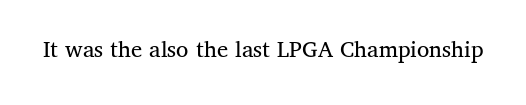
{"italic": "no", "bold": "no", "underline": "no", "letter_spacing": "normal", "letter_spacing_em": 0.0, "glyph_px": 25}
